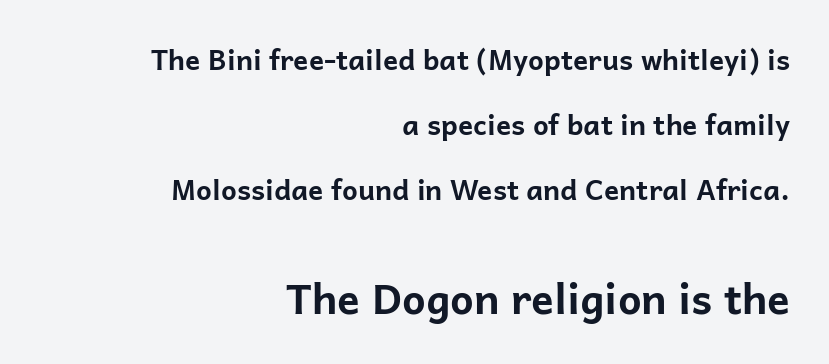
{"serif": "no", "italic": "no", "bold": "yes", "weight": "bold", "width": "normal", "stroke_contrast": "low", "x_height": "medium", "monospaced": "no", "underline": "no", "align": "right", "line_spacing": "loose", "line_spacing_ratio": 2.33, "letter_spacing": "normal", "letter_spacing_em": 0.0, "larger_block": "second", "size_ratio": 1.5, "glyph_px": 42}
